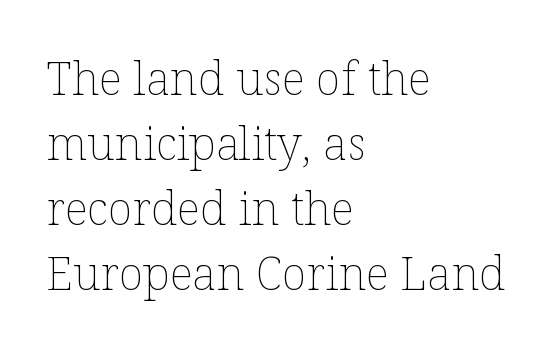
A roman cut, with each character standing at attention. Quick note: underline off. Bold? No — there's no thickening of the strokes. Think of a printed novel: that variable character pitch is what you see here. Caption: standard tracking, unaltered. A classic flush-left, rag-right setting is used for this passage.
